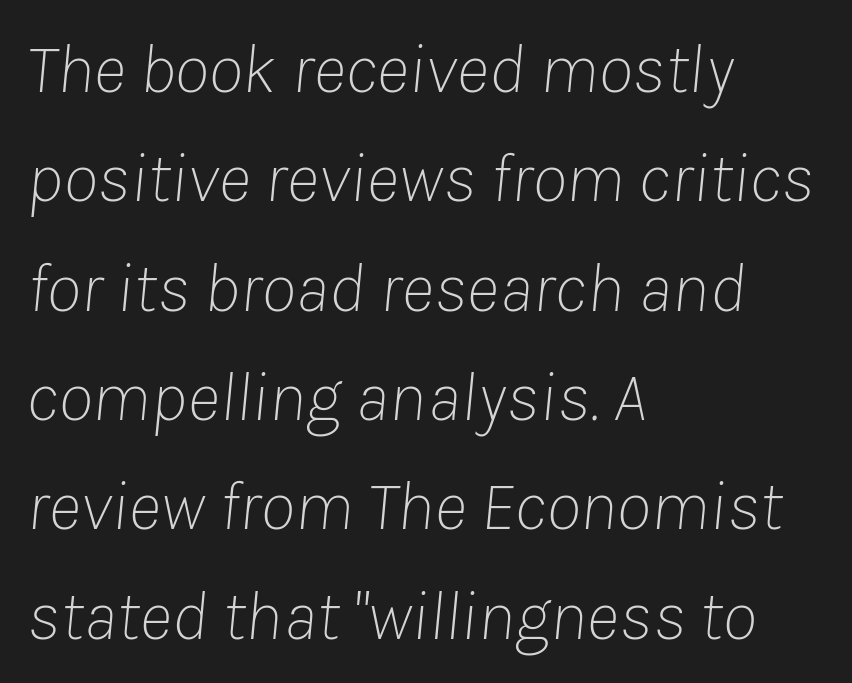
The image shows 71 px thin type, italic (leaning right); set left-aligned, normal line spacing (1.54x), normal letter spacing, not underlined; low stroke contrast and a medium x-height.
